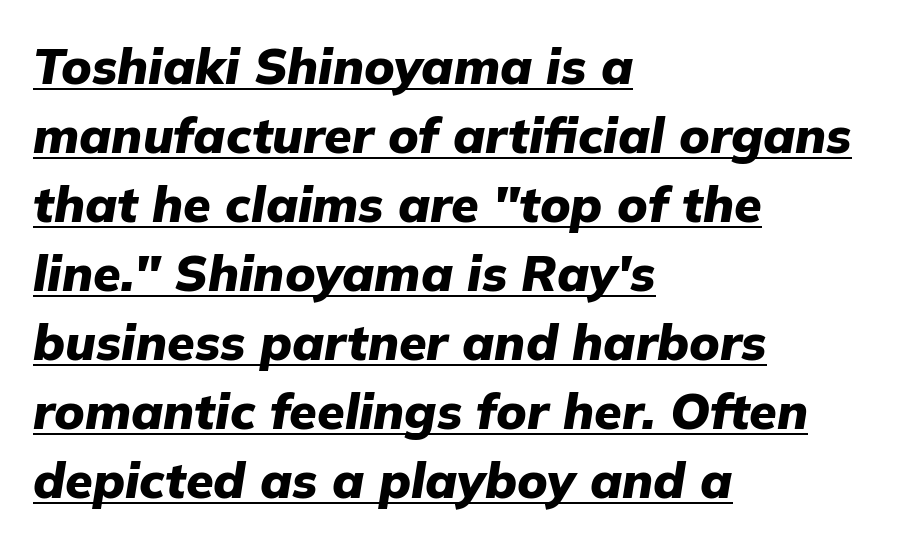
Q: Is the text bold? A: Yes.
Q: Is the text italic (slanted)? A: Yes, it leans right by about 9 degrees.
Q: Is the text underlined? A: Yes.
Q: How is the paragraph aligned? A: Left-aligned.
Q: Is the spacing between letters normal or unusually wide? A: Normal.
Q: Is the spacing between lines tight, normal or loose? A: Normal.
Q: Width (condensed, normal, or wide)? A: Normal.
Q: Stroke contrast? A: Low.
Q: x-height? A: Medium.
Q: Monospaced? A: No.
